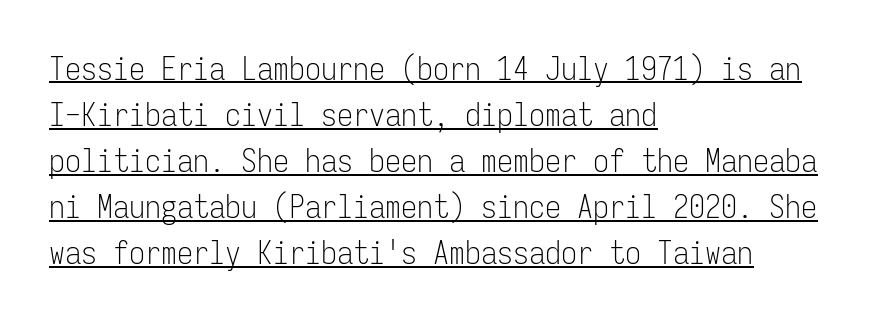
{"serif": "no", "italic": "no", "bold": "no", "weight": "light", "width": "condensed", "stroke_contrast": "low", "x_height": "medium", "monospaced": "yes", "underline": "yes", "align": "left", "line_spacing": "normal", "line_spacing_ratio": 1.44, "letter_spacing": "normal", "letter_spacing_em": 0.0, "glyph_px": 32}
